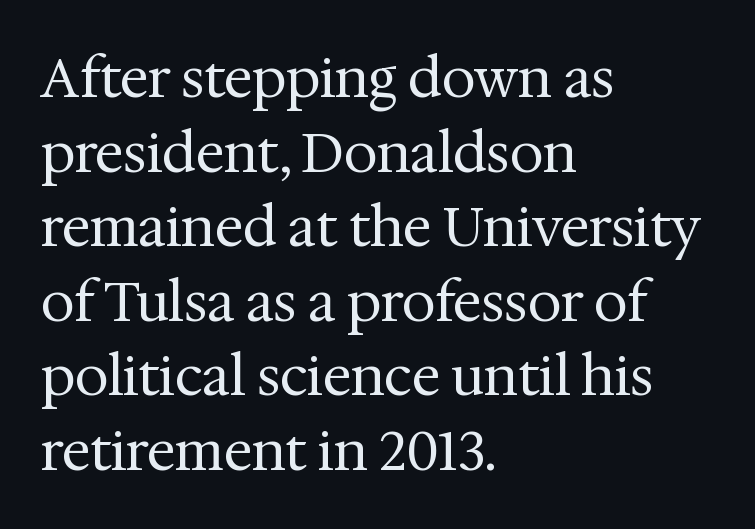
You could not count columns in this text — the font is proportionally spaced. Examine the stroke ends and you'll spot serifs. Leading matches the norm, producing a regular column. Underlining? Definitely not there. Vertical strokes here are truly vertical.
